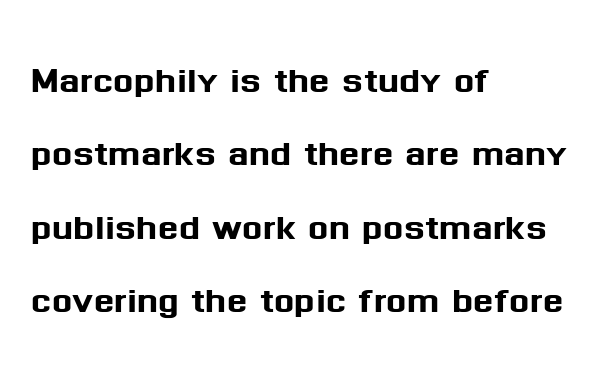
Each letter keeps its own natural width here, so spacing adapts to shape. The rag falls on the right side of this text block. This sample uses an upright cut, with every glyph sitting square on the baseline. Leading matches the norm, producing a regular column. The designer went with a sans here, leaving each stem footless.
